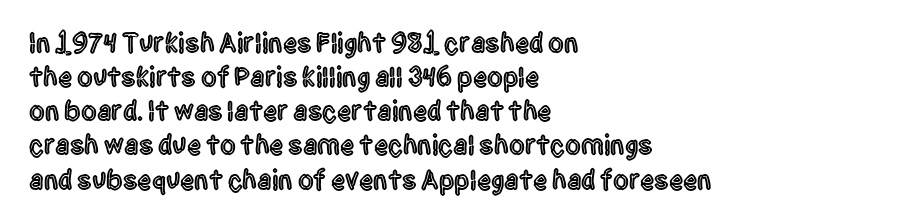
Q: Is the text italic (slanted)? A: No, it is upright.
Q: Is the typeface a serif or a sans-serif typeface? A: Sans-serif.
Q: Is the text underlined? A: No.
Q: How is the paragraph aligned? A: Left-aligned.
Q: Is the spacing between letters normal or unusually wide? A: Normal.
Q: Width (condensed, normal, or wide)? A: Condensed.
Q: x-height? A: Large.
Q: Monospaced? A: No.
